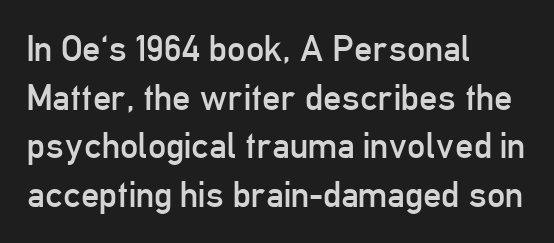
{"serif": "no", "italic": "no", "bold": "no", "weight": "regular", "width": "condensed", "stroke_contrast": "low", "x_height": "medium", "monospaced": "no", "underline": "no", "align": "left", "line_spacing": "normal", "line_spacing_ratio": 1.35, "letter_spacing": "normal", "letter_spacing_em": 0.0, "glyph_px": 36}
